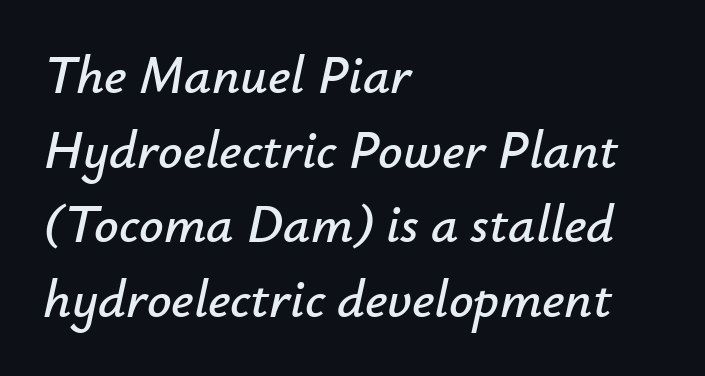
Q: Is the text italic (slanted)? A: Yes, it leans right by about 12 degrees.
Q: Is the text underlined? A: No.
Q: How is the paragraph aligned? A: Left-aligned.
Q: Is the spacing between letters normal or unusually wide? A: Normal.
Q: Is the spacing between lines tight, normal or loose? A: Normal.
Q: Width (condensed, normal, or wide)? A: Normal.
Q: Stroke contrast? A: Low.
Q: x-height? A: Small.
Q: Monospaced? A: No.
